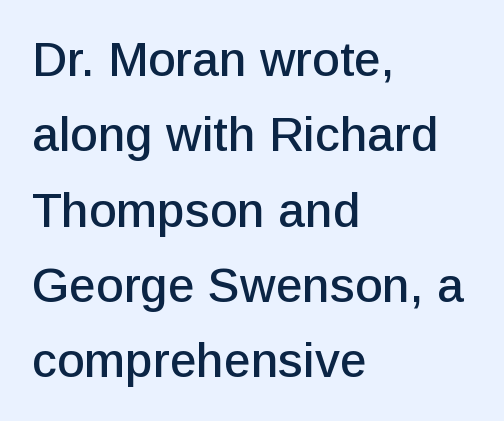
{"serif": "no", "italic": "no", "width": "normal", "stroke_contrast": "low", "x_height": "medium", "monospaced": "no", "underline": "no", "align": "left", "line_spacing": "normal", "line_spacing_ratio": 1.57, "letter_spacing": "normal", "letter_spacing_em": 0.0, "glyph_px": 48}
